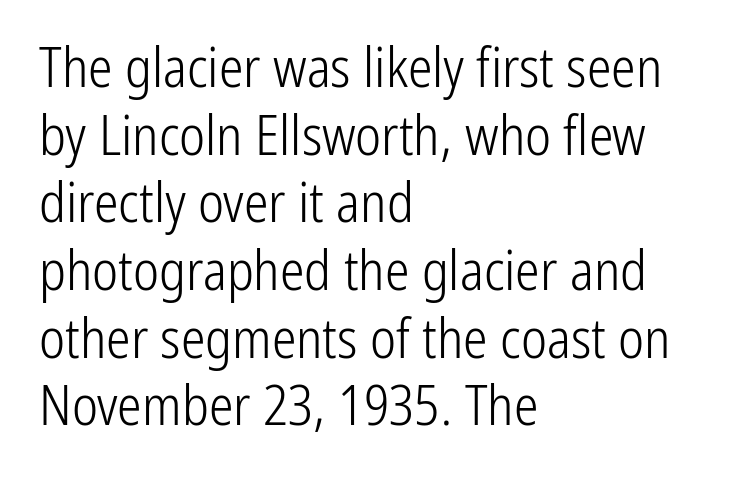
The image shows 55 px light, condensed sans-serif type, upright; set left-aligned, line spacing 1.23x, normal letter spacing, not underlined; low stroke contrast and a medium x-height.
